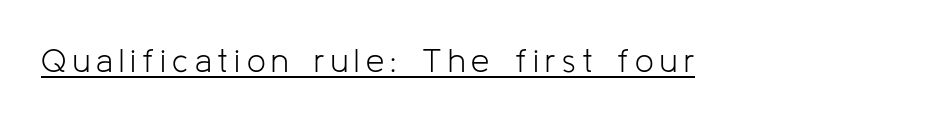
The image shows 33 px light sans-serif type, upright; set underlined; low stroke contrast and a medium x-height.
